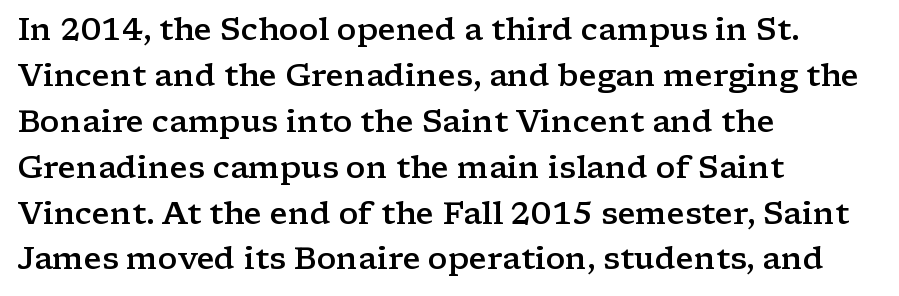
{"serif": "yes", "italic": "no", "bold": "semi", "weight": "semibold", "width": "wide", "stroke_contrast": "low", "x_height": "medium", "monospaced": "no", "underline": "no", "align": "left", "line_spacing": "normal", "line_spacing_ratio": 1.48, "letter_spacing": "normal", "letter_spacing_em": 0.0, "glyph_px": 31}
